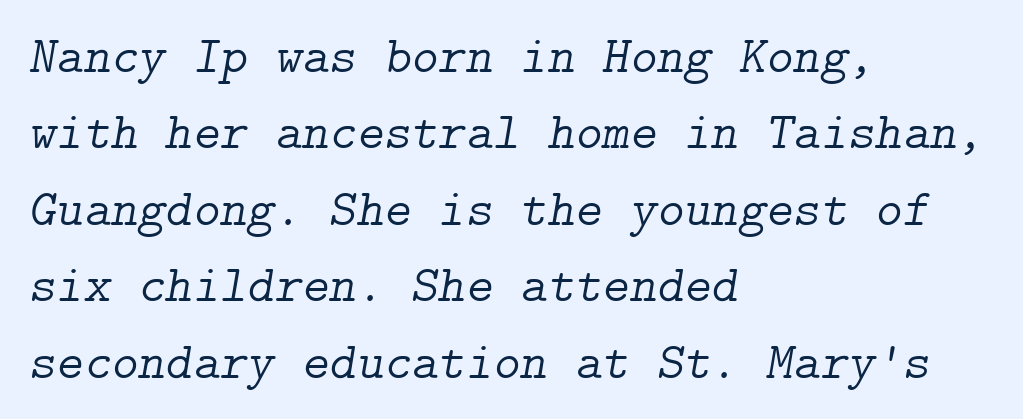
The image shows 52 px light serif type, italic (leaning right); set left-aligned, normal line spacing (1.47x), normal letter spacing, not underlined; low stroke contrast and a medium x-height.
